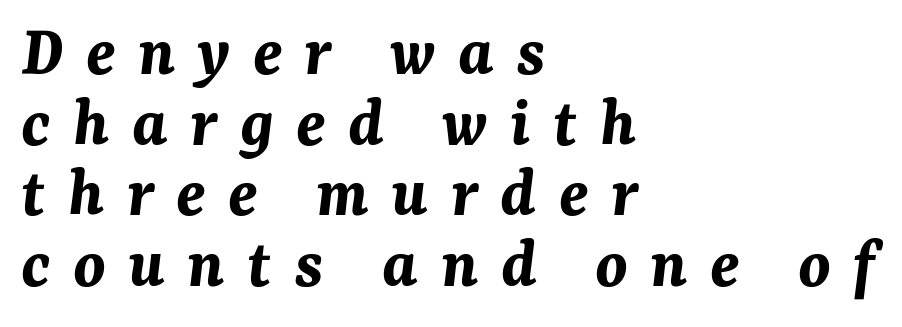
{"italic": "yes", "lean": "right", "slant_degrees": 7, "bold": "yes", "weight": "bold", "width": "normal", "stroke_contrast": "medium", "x_height": "medium", "monospaced": "no", "underline": "no", "align": "left", "line_spacing": "tight", "line_spacing_ratio": 0.98, "letter_spacing": "wide", "letter_spacing_em": 0.31, "glyph_px": 72}
